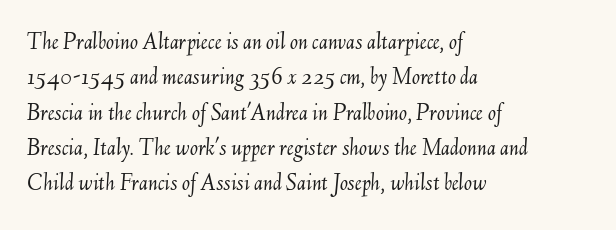
{"italic": "yes", "lean": "right", "slant_degrees": 6, "bold": "no", "underline": "no", "align": "left", "line_spacing": "normal", "line_spacing_ratio": 1.47, "letter_spacing": "normal", "letter_spacing_em": 0.0, "glyph_px": 24}
